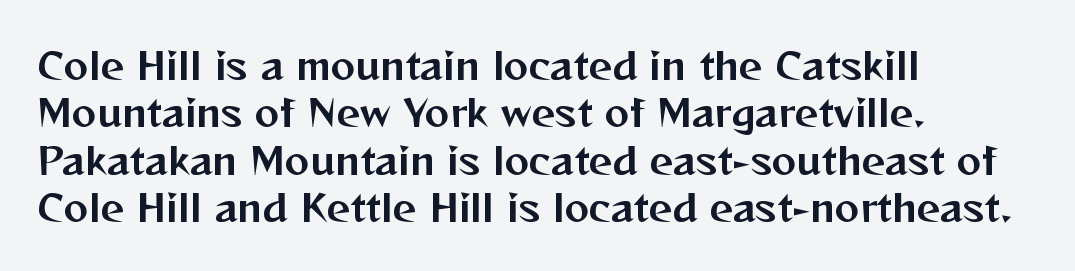
Between one letter and the next there's only the usual sliver of space. The area under the type is left untouched. Proportional: the letters do not fall into vertical columns. Compared with a centered layout, this one pins lines to the left instead. Type style note: lacks serifs. Characters remain perfectly vertical along every line.
